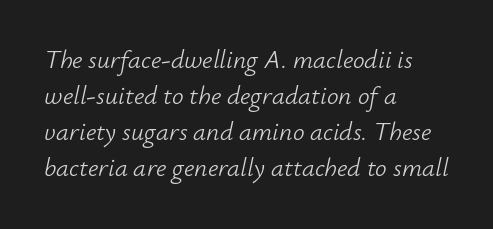
Q: Is the text bold? A: No.
Q: Is the text italic (slanted)? A: Yes, it leans right by about 12 degrees.
Q: Is the text underlined? A: No.
Q: How is the paragraph aligned? A: Left-aligned.
Q: Is the spacing between letters normal or unusually wide? A: Normal.
Q: Is the spacing between lines tight, normal or loose? A: Normal.
